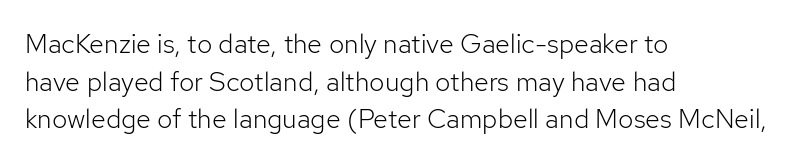
The image shows 27 px text type, upright; set left-aligned, normal line spacing (1.39x), normal letter spacing, not underlined.
